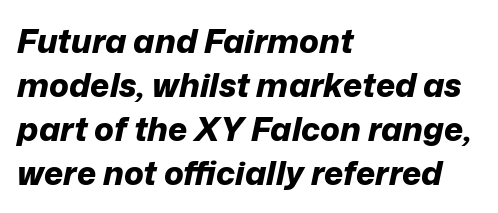
The image shows 33 px bold type, italic (leaning right); set left-aligned, normal line spacing (1.33x), normal letter spacing, not underlined; low stroke contrast and a medium x-height.
